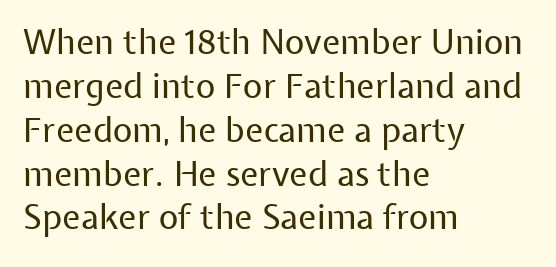
Q: Is the text bold? A: No.
Q: Is the text italic (slanted)? A: No, it is upright.
Q: Is the typeface a serif or a sans-serif typeface? A: Sans-serif.
Q: Is the text underlined? A: No.
Q: How is the paragraph aligned? A: Left-aligned.
Q: Is the spacing between letters normal or unusually wide? A: Normal.
Q: Is the spacing between lines tight, normal or loose? A: Normal.
Q: Width (condensed, normal, or wide)? A: Normal.
Q: Stroke contrast? A: Low.
Q: x-height? A: Medium.
Q: Monospaced? A: No.
